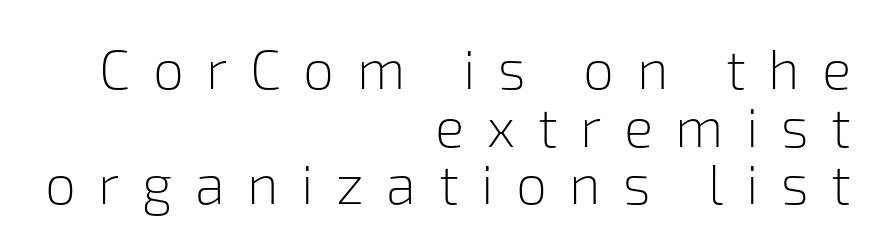
{"serif": "no", "italic": "no", "bold": "no", "weight": "light", "width": "normal", "stroke_contrast": "low", "x_height": "medium", "monospaced": "no", "underline": "no", "align": "right", "line_spacing": "tight", "line_spacing_ratio": 1.05, "letter_spacing": "wide", "letter_spacing_em": 0.41, "glyph_px": 55}
